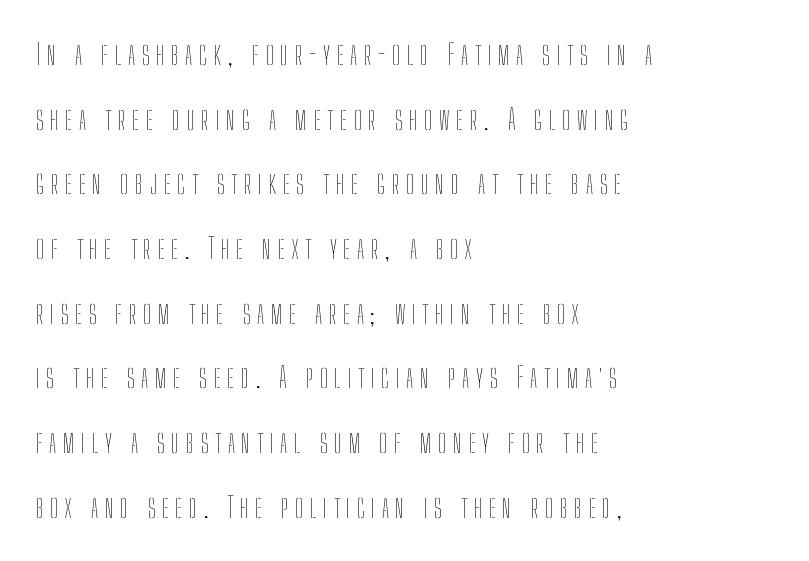
Q: Is the text bold? A: No.
Q: Is the text italic (slanted)? A: No, it is upright.
Q: Is the text underlined? A: No.
Q: How is the paragraph aligned? A: Left-aligned.
Q: Is the spacing between letters normal or unusually wide? A: Unusually wide.
Q: Is the spacing between lines tight, normal or loose? A: Loose.
Q: Width (condensed, normal, or wide)? A: Condensed.
Q: Stroke contrast? A: Low.
Q: x-height? A: Medium.
Q: Monospaced? A: No.
